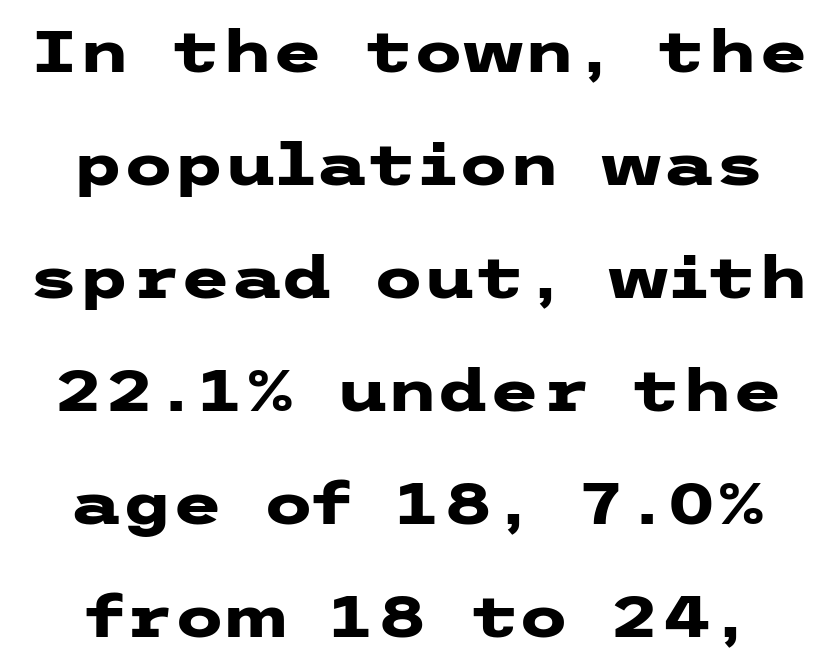
Quick note: underline off. Compared with typical paragraphs, the rows here are farther apart. How are the letters spaced? Ordinarily, with no added tracking. The letters stand straight up with perfectly vertical stems.
